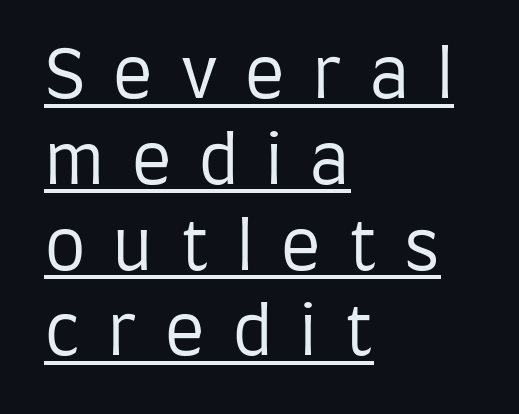
{"serif": "no", "italic": "no", "bold": "no", "weight": "regular", "width": "condensed", "stroke_contrast": "low", "x_height": "large", "monospaced": "no", "underline": "yes", "align": "left", "line_spacing": "normal", "line_spacing_ratio": 1.28, "letter_spacing": "wide", "letter_spacing_em": 0.39, "glyph_px": 67}
